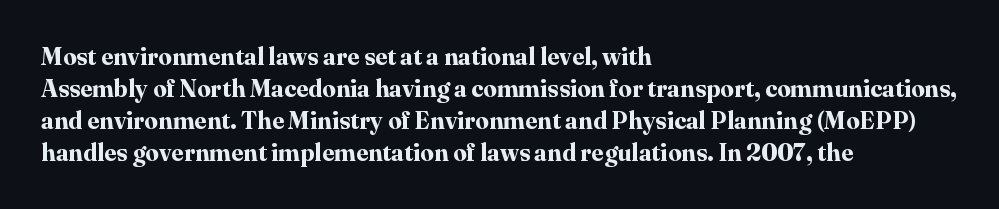
Q: Is the text bold? A: Yes.
Q: Is the text italic (slanted)? A: No, it is upright.
Q: Is the text underlined? A: No.
Q: How is the paragraph aligned? A: Left-aligned.
Q: Is the spacing between letters normal or unusually wide? A: Normal.
Q: Is the spacing between lines tight, normal or loose? A: Normal.
